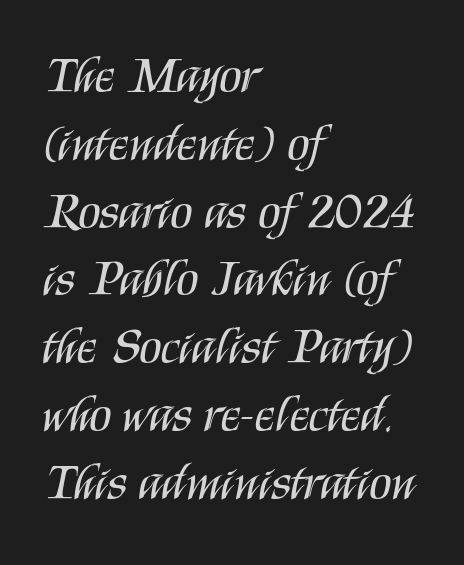
Character widths vary here, with narrow letters taking less room than wide ones. The cut favours lightness, reaching ordinary text weight at its darkest. Casual observation: everything's shoved over to the left. Plain, unruled lines of type.
